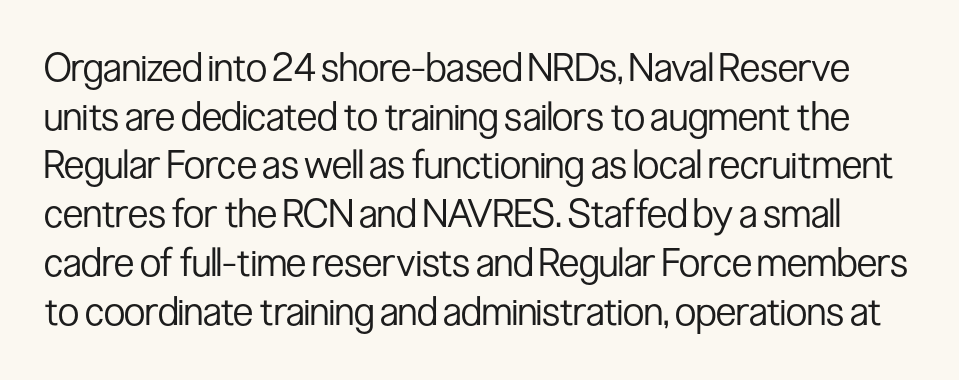
Q: Is the text bold? A: No.
Q: Is the text italic (slanted)? A: No, it is upright.
Q: Is the typeface a serif or a sans-serif typeface? A: Sans-serif.
Q: Is the text underlined? A: No.
Q: Is the spacing between letters normal or unusually wide? A: Normal.
Q: Is the spacing between lines tight, normal or loose? A: Normal.
Q: Width (condensed, normal, or wide)? A: Condensed.
Q: Stroke contrast? A: Low.
Q: x-height? A: Medium.
Q: Monospaced? A: No.
